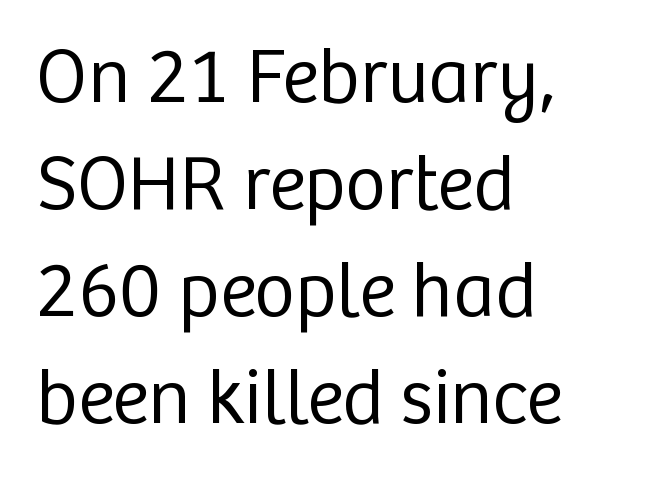
The passage shown is typed in a proportional face where columns would drift. Nothing unusual about the tracking: characters are spaced as the font intends. Posture: upright roman. No feet cap the strokes, marking this as sans-serif type. Each row of text sits above clean, open space. Students, observe: this is what conventionally led text looks like.
